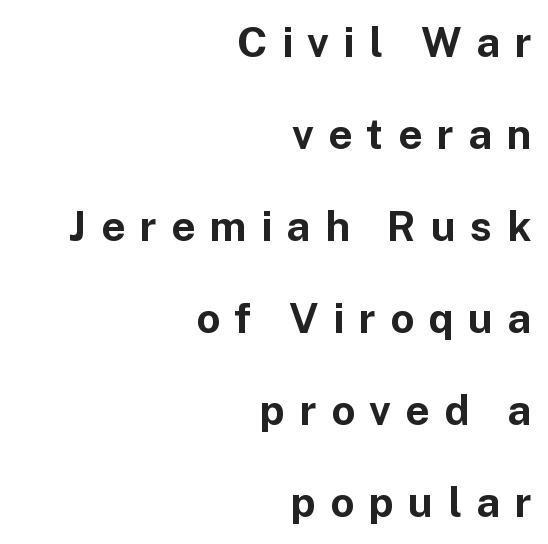
The image shows 42 px bold sans-serif type, upright; set right-aligned, loose line spacing (2.19x), unusually wide letter spacing (+0.34 em), not underlined; low stroke contrast and a medium x-height.
